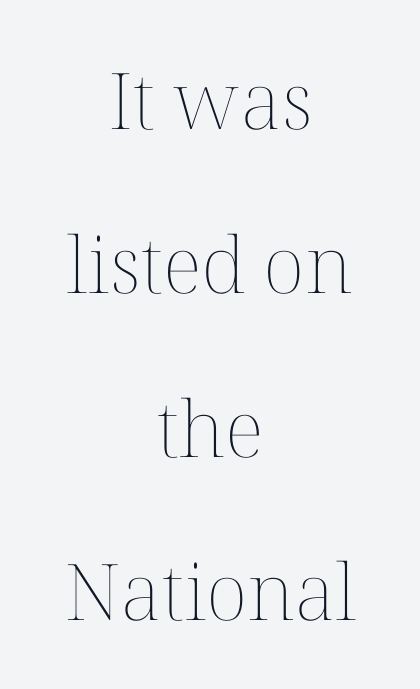
The image shows 78 px thin type, upright; set centered, loose line spacing (2.1x), normal letter spacing, not underlined; medium stroke contrast and a medium x-height.
